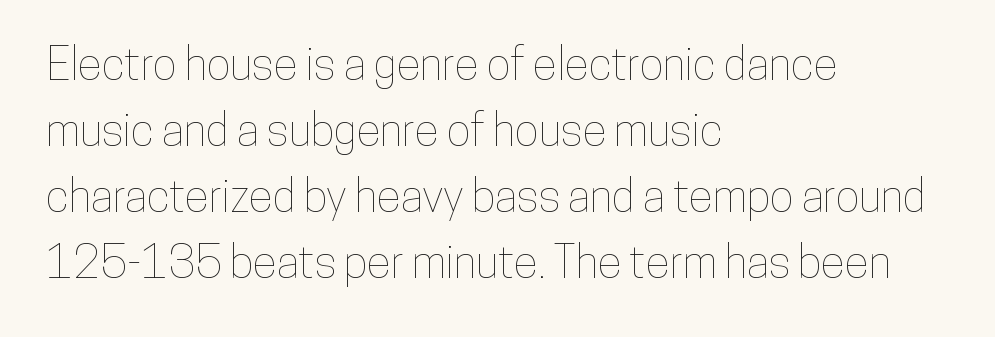
{"italic": "no", "width": "condensed", "stroke_contrast": "low", "x_height": "medium", "monospaced": "no", "underline": "no", "align": "left", "line_spacing": "normal", "line_spacing_ratio": 1.47, "letter_spacing": "normal", "letter_spacing_em": 0.0, "glyph_px": 45}
